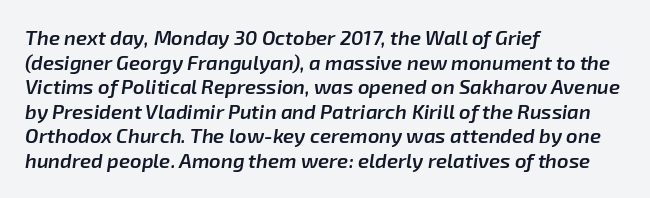
{"italic": "yes", "lean": "right", "slant_degrees": 8, "bold": "semi", "underline": "no", "align": "left", "line_spacing_ratio": 1.23, "letter_spacing": "normal", "letter_spacing_em": 0.0, "glyph_px": 20}
